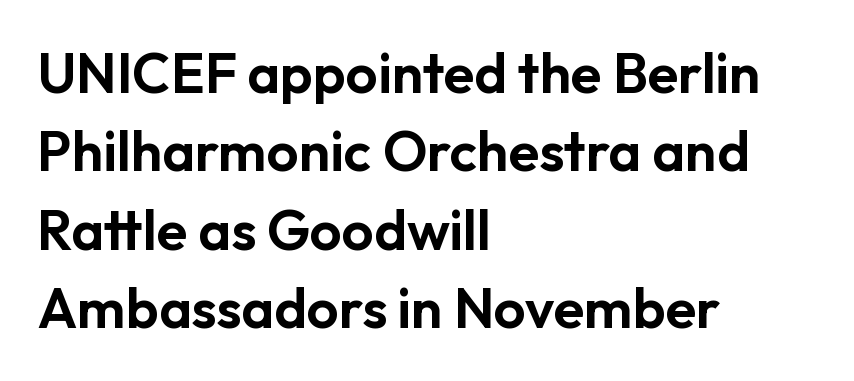
{"serif": "no", "italic": "no", "width": "normal", "stroke_contrast": "low", "x_height": "medium", "monospaced": "no", "underline": "no", "align": "left", "line_spacing": "normal", "line_spacing_ratio": 1.4, "letter_spacing": "normal", "letter_spacing_em": 0.0, "glyph_px": 56}
